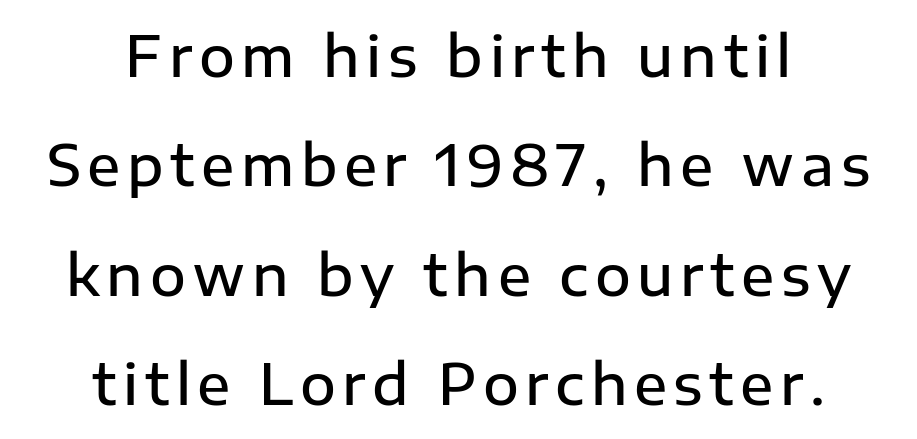
{"serif": "no", "italic": "no", "bold": "semi", "weight": "semibold", "width": "normal", "stroke_contrast": "low", "x_height": "medium", "monospaced": "no", "underline": "no", "align": "center", "line_spacing": "loose", "line_spacing_ratio": 1.99, "glyph_px": 55}
